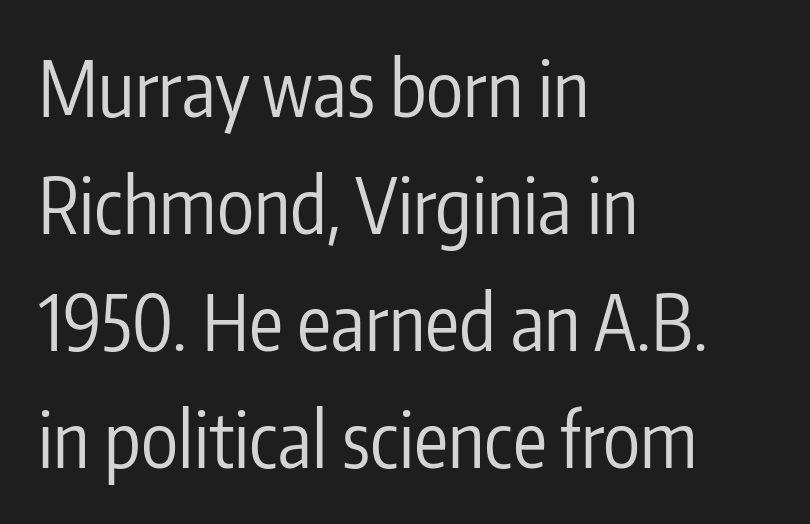
Here the designer chose a conventional face with non-uniform glyph widths. The line texture is even and compact thanks to regular tracking. Italic? Not at all — the glyphs are vertical. Anything drawn beneath the words? Only blank space. Notice how descenders clear the ascenders below comfortably — that's standard leading.
